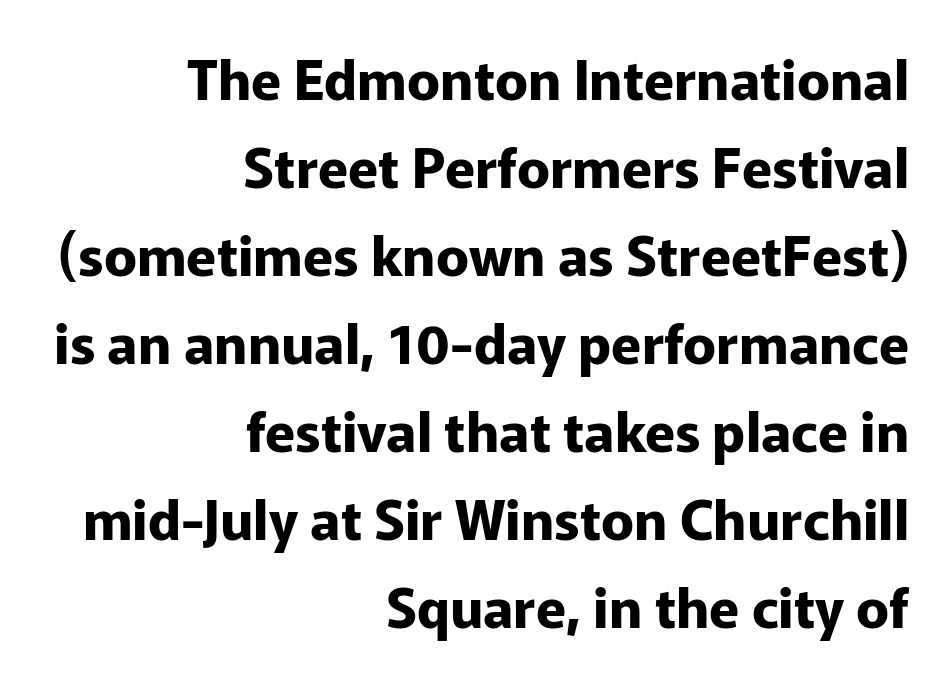
Q: Is the text bold? A: Yes.
Q: Is the text italic (slanted)? A: No, it is upright.
Q: Is the typeface a serif or a sans-serif typeface? A: Sans-serif.
Q: Is the text underlined? A: No.
Q: How is the paragraph aligned? A: Right-aligned.
Q: Is the spacing between letters normal or unusually wide? A: Normal.
Q: Is the spacing between lines tight, normal or loose? A: Normal.
Q: Width (condensed, normal, or wide)? A: Normal.
Q: Stroke contrast? A: Low.
Q: x-height? A: Medium.
Q: Monospaced? A: No.
